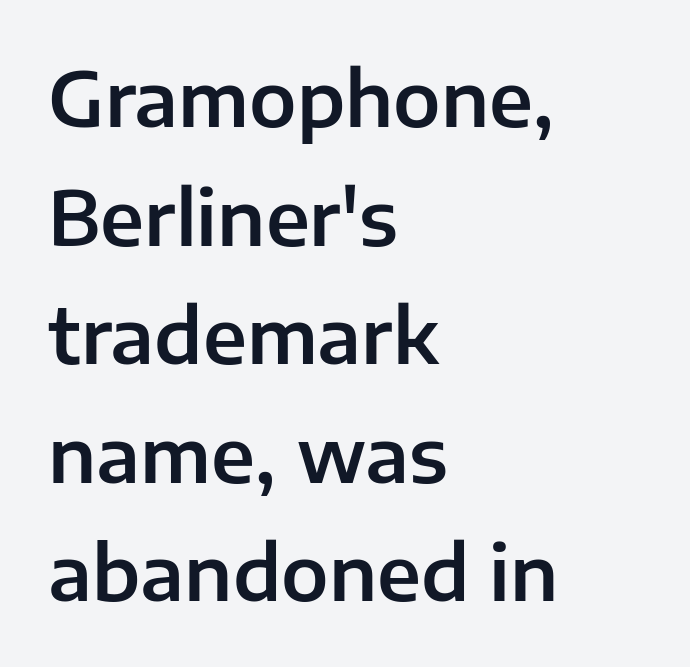
{"serif": "no", "italic": "no", "width": "normal", "stroke_contrast": "low", "x_height": "medium", "monospaced": "no", "underline": "no", "align": "left", "line_spacing": "normal", "line_spacing_ratio": 1.56, "letter_spacing": "normal", "letter_spacing_em": 0.0, "glyph_px": 76}
